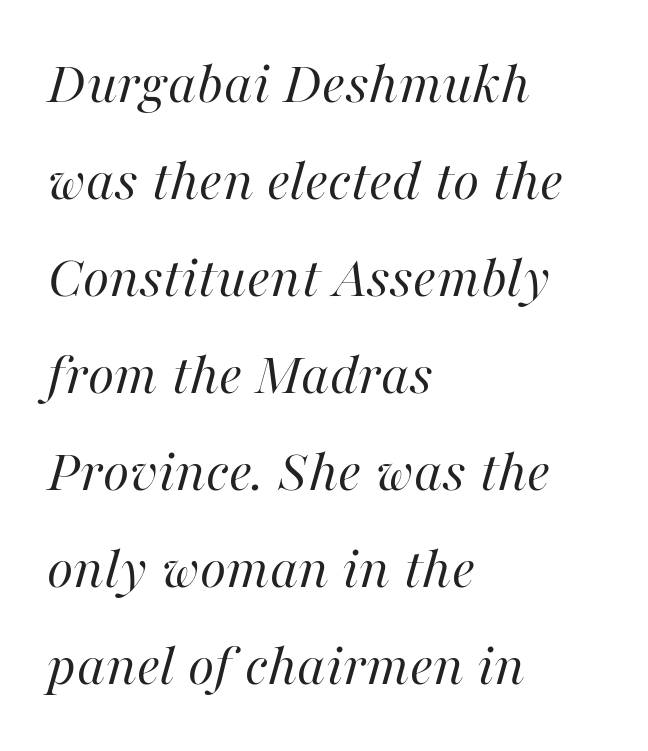
Q: Is the text bold? A: No.
Q: Is the text italic (slanted)? A: Yes, it leans right by about 16 degrees.
Q: Is the text underlined? A: No.
Q: How is the paragraph aligned? A: Left-aligned.
Q: Is the spacing between letters normal or unusually wide? A: Normal.
Q: Is the spacing between lines tight, normal or loose? A: Normal.
Q: Width (condensed, normal, or wide)? A: Normal.
Q: Stroke contrast? A: High.
Q: x-height? A: Medium.
Q: Monospaced? A: No.
